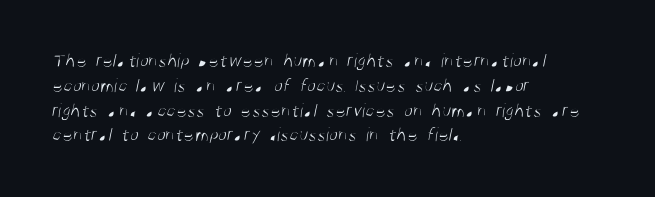
The setting favours the left margin, as ordinary paragraphs usually do. The zone under the glyphs is completely vacant. Weight: not bold — regular or lighter. Glyph-to-glyph distance matches everyday printed text.
